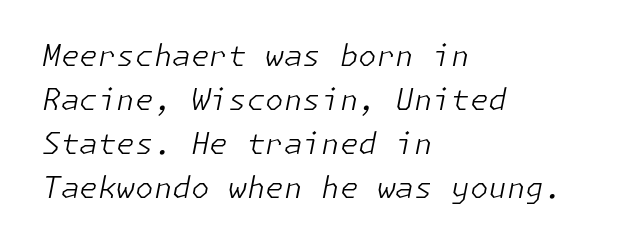
This rendering features lettering with no underline. Which margin do the lines hug? The left one — the right edge is uneven. The letters sit at their default tracking, neither squeezed nor spread. Quick note: italic. No extra ink here — the face is not bold.
